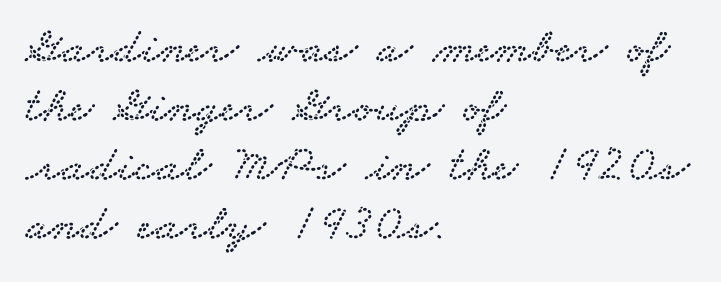
The image shows 51 px wide type; set left-aligned, line spacing 1.16x, normal letter spacing, not underlined; low stroke contrast and a small x-height.
